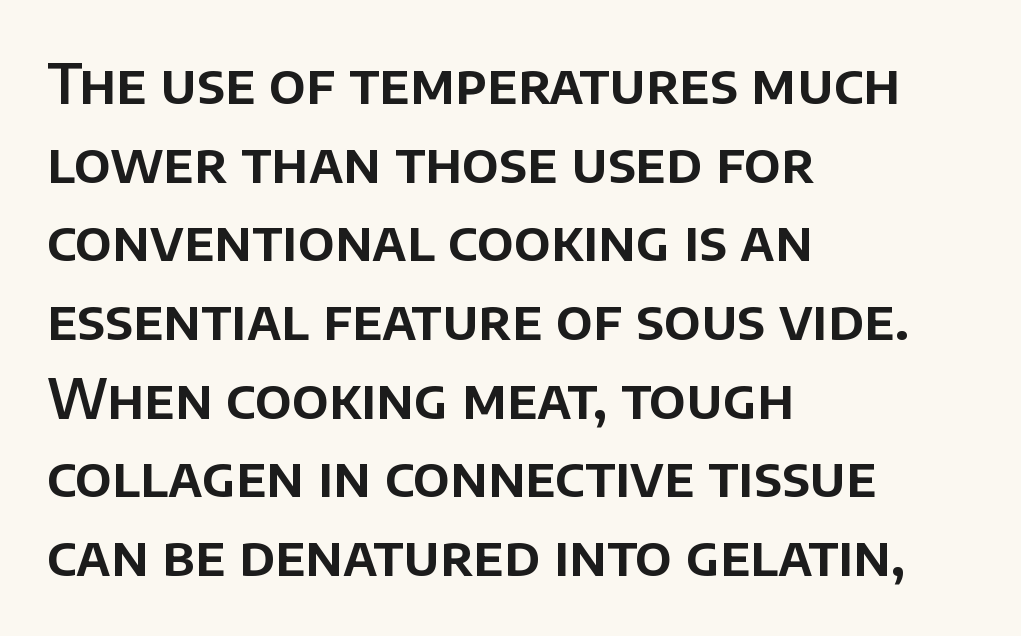
Q: Is the text italic (slanted)? A: No, it is upright.
Q: Is the typeface a serif or a sans-serif typeface? A: Sans-serif.
Q: Is the text underlined? A: No.
Q: How is the paragraph aligned? A: Left-aligned.
Q: Is the spacing between letters normal or unusually wide? A: Normal.
Q: Is the spacing between lines tight, normal or loose? A: Normal.
Q: Width (condensed, normal, or wide)? A: Normal.
Q: Stroke contrast? A: Low.
Q: x-height? A: Large.
Q: Monospaced? A: No.
